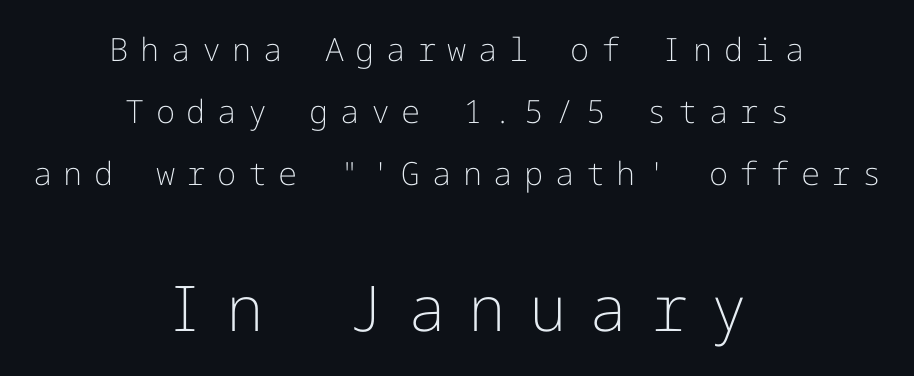
Q: Is the text bold? A: No.
Q: Is the text italic (slanted)? A: No, it is upright.
Q: Is the typeface a serif or a sans-serif typeface? A: Sans-serif.
Q: Is the text underlined? A: No.
Q: How is the paragraph aligned? A: Centered.
Q: Is the spacing between letters normal or unusually wide? A: Unusually wide.
Q: Is the spacing between lines tight, normal or loose? A: Loose.
Q: Which block of text is set in a larger size, the first (top) or the second (bottom)? A: The second (bottom) one.
Q: Width (condensed, normal, or wide)? A: Normal.
Q: Stroke contrast? A: Low.
Q: x-height? A: Medium.
